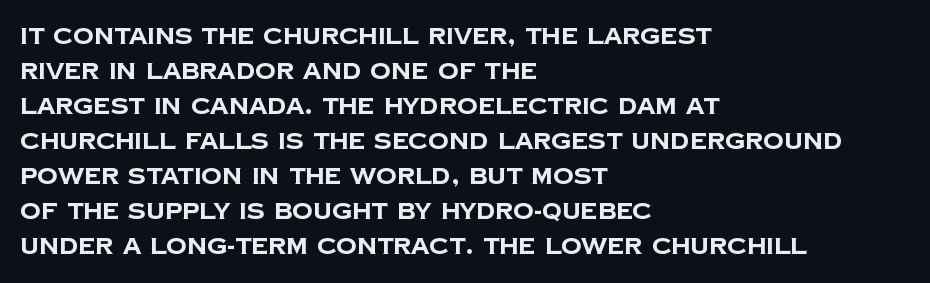
The image shows 23 px bold type; set left-aligned, normal line spacing (1.52x), normal letter spacing, not underlined.
